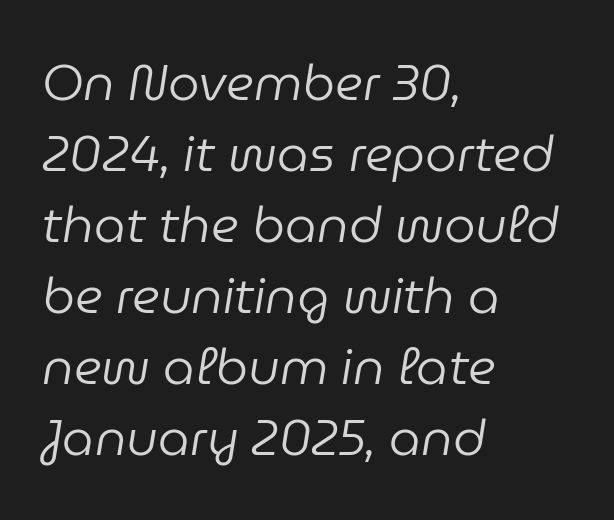
The image shows 50 px regular-weight type, italic (leaning right); set left-aligned, normal line spacing (1.42x), normal letter spacing, not underlined; low stroke contrast and a medium x-height.
